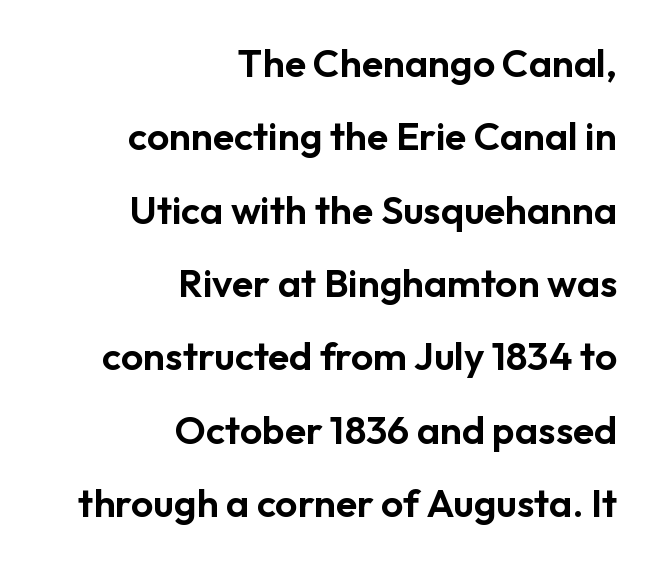
{"serif": "no", "italic": "no", "width": "normal", "stroke_contrast": "low", "x_height": "medium", "monospaced": "no", "underline": "no", "align": "right", "line_spacing_ratio": 1.88, "letter_spacing": "normal", "letter_spacing_em": 0.0, "glyph_px": 39}
